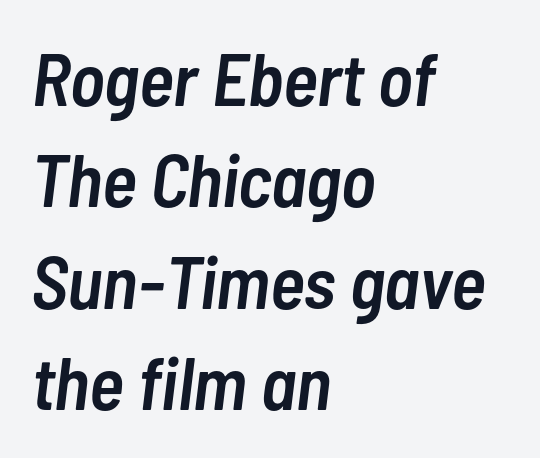
{"italic": "yes", "lean": "right", "slant_degrees": 7, "bold": "semi", "weight": "semibold", "width": "condensed", "stroke_contrast": "low", "x_height": "medium", "monospaced": "no", "underline": "no", "align": "left", "line_spacing": "normal", "line_spacing_ratio": 1.37, "letter_spacing": "normal", "letter_spacing_em": 0.0, "glyph_px": 74}
